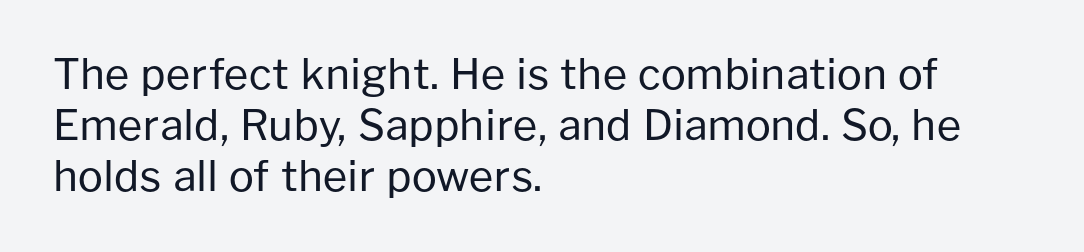
Q: Is the text bold? A: No.
Q: Is the text italic (slanted)? A: No, it is upright.
Q: Is the typeface a serif or a sans-serif typeface? A: Sans-serif.
Q: Is the text underlined? A: No.
Q: How is the paragraph aligned? A: Left-aligned.
Q: Is the spacing between letters normal or unusually wide? A: Normal.
Q: Width (condensed, normal, or wide)? A: Normal.
Q: Stroke contrast? A: Low.
Q: x-height? A: Medium.
Q: Monospaced? A: No.
